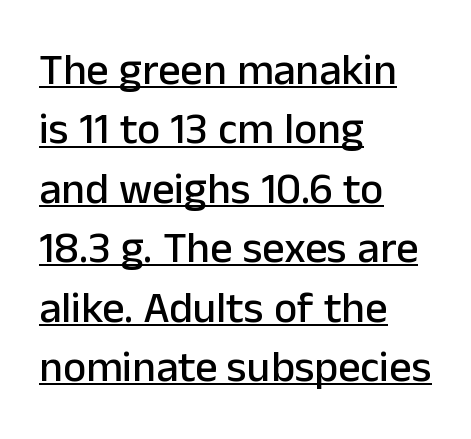
The axis of the letterforms is exactly vertical. The horizontal fit of the characters is conventional and even. The passage shown is typed in a proportional face where columns would drift. The passage is arranged the way most books set body copy — flush left.
